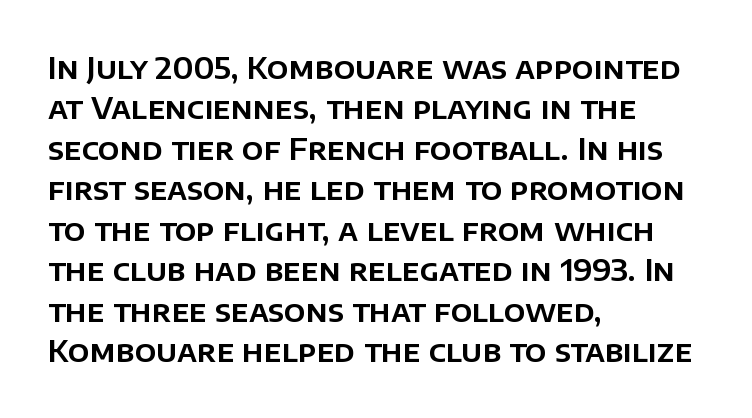
The image shows 30 px sans-serif type, upright; set left-aligned, normal line spacing (1.35x), normal letter spacing, not underlined; low stroke contrast and a large x-height.
